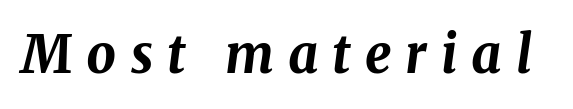
The strokes are fattened all the way to bold. You can tell it's italic because the verticals aren't actually vertical. The letters are spread apart with noticeably loose tracking. Just letters on the line, the space beneath them empty.
